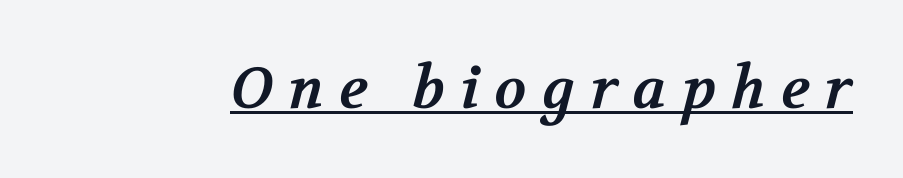
Compared with an ordinary text face, these strokes are far heavier — a full bold. This sample has the flowing, uneven cadence of proportional lettering. The line texture is sparse and dotted thanks to wide tracking. Is this a sans? No — the strokes have serifs.
